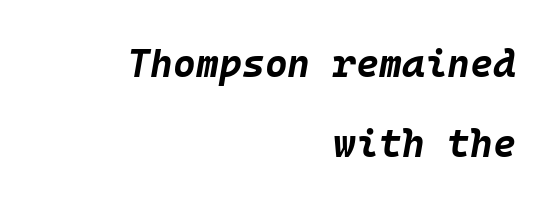
Q: Is the text bold? A: Yes.
Q: Is the text italic (slanted)? A: Yes, it leans right by about 10 degrees.
Q: Is the text underlined? A: No.
Q: How is the paragraph aligned? A: Right-aligned.
Q: Is the spacing between letters normal or unusually wide? A: Normal.
Q: Is the spacing between lines tight, normal or loose? A: Loose.
Q: Width (condensed, normal, or wide)? A: Normal.
Q: Stroke contrast? A: Low.
Q: x-height? A: Large.
Q: Monospaced? A: Yes.
